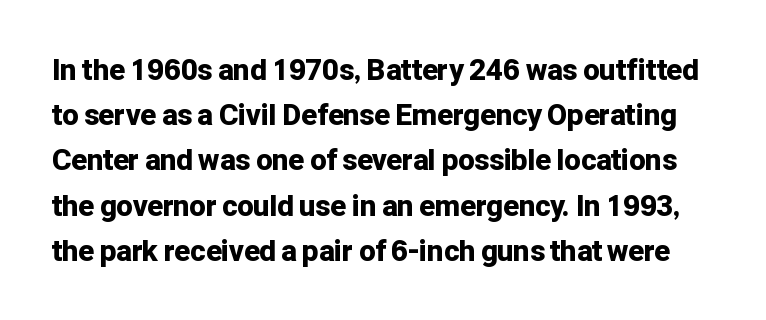
Q: Is the text bold? A: Yes.
Q: Is the text italic (slanted)? A: No, it is upright.
Q: Is the typeface a serif or a sans-serif typeface? A: Sans-serif.
Q: Is the text underlined? A: No.
Q: Is the spacing between letters normal or unusually wide? A: Normal.
Q: Is the spacing between lines tight, normal or loose? A: Normal.
Q: Width (condensed, normal, or wide)? A: Normal.
Q: Stroke contrast? A: Low.
Q: x-height? A: Medium.
Q: Monospaced? A: No.
